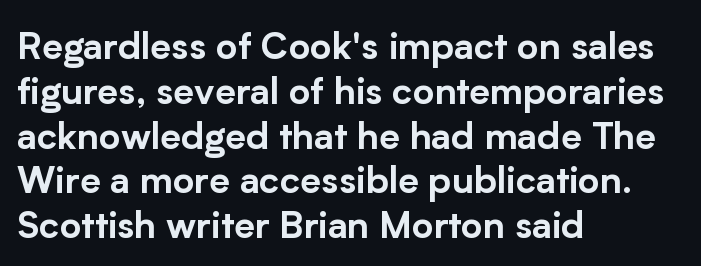
The image shows 37 px sans-serif type, upright; set left-aligned, line spacing 1.21x, normal letter spacing, not underlined; low stroke contrast and a medium x-height.
